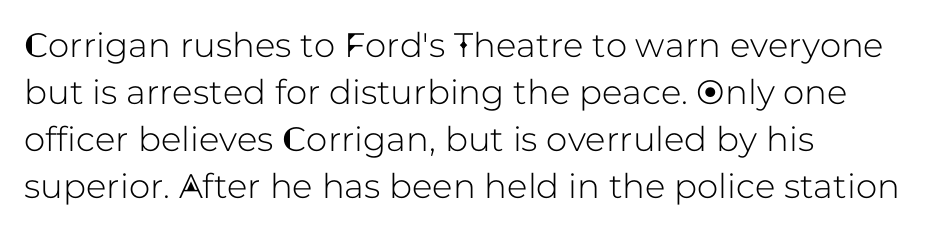
The designer left line spacing at the default. Think of a printed novel: that variable character pitch is what you see here. Ordinary non-slanted type is in use. Words float on clear page, feet unadorned.
